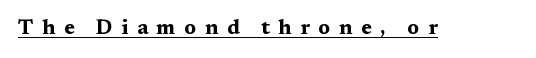
Q: Is the text bold? A: Yes.
Q: Is the text italic (slanted)? A: No, it is upright.
Q: Is the text underlined? A: Yes.
Q: Is the spacing between letters normal or unusually wide? A: Unusually wide.
